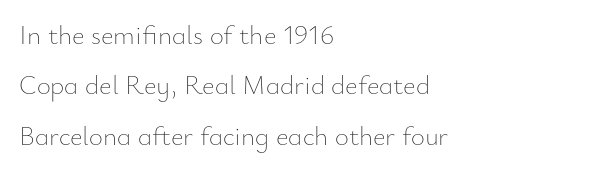
The face used here is rendered with its standard letterfit. Underline: absent. The compositor pushed each line to the left boundary. Tall strokes in this sample are plumb rather than angled.
